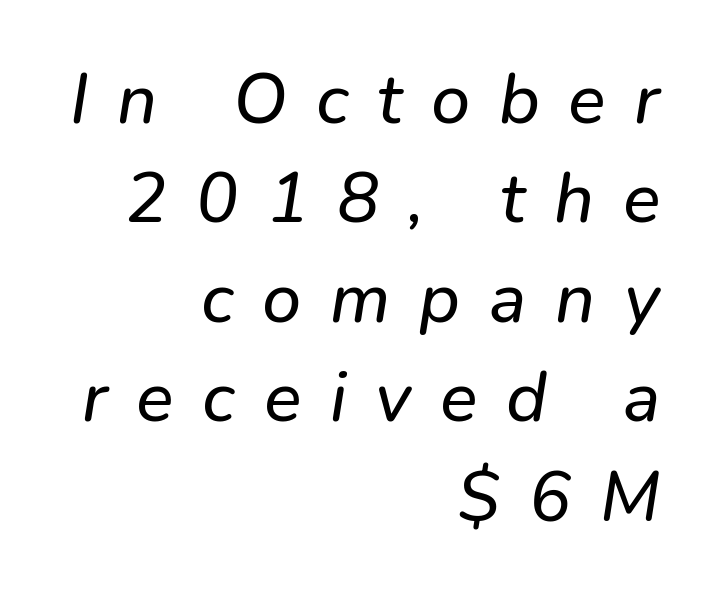
{"serif": "no", "width": "normal", "stroke_contrast": "low", "x_height": "medium", "monospaced": "no", "underline": "no", "align": "right", "line_spacing": "normal", "line_spacing_ratio": 1.42, "letter_spacing": "wide", "letter_spacing_em": 0.41, "glyph_px": 70}
